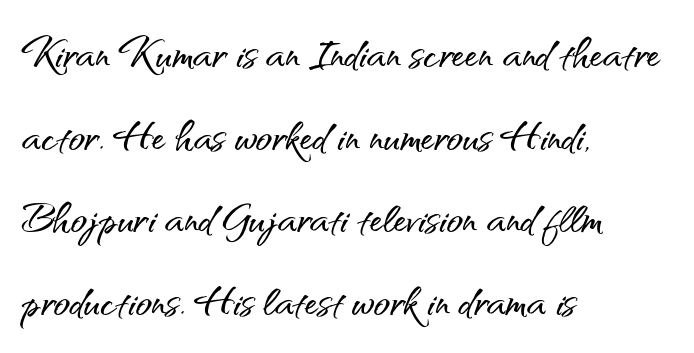
A typesetter would call this zero additional tracking. A bare baseline throughout the passage. You can tell from the bare stems that sans-serif type was used. Students, observe: this is what conventionally led text looks like. Leftover space on each line is placed entirely after the last word.
